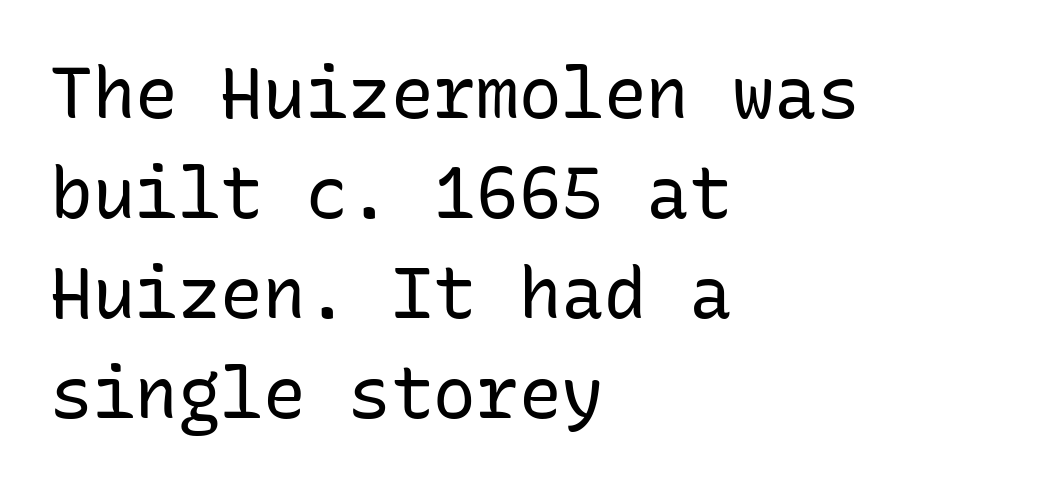
Q: Is the text bold? A: No.
Q: Is the text italic (slanted)? A: No, it is upright.
Q: Is the typeface a serif or a sans-serif typeface? A: Sans-serif.
Q: Is the text underlined? A: No.
Q: How is the paragraph aligned? A: Left-aligned.
Q: Is the spacing between letters normal or unusually wide? A: Normal.
Q: Is the spacing between lines tight, normal or loose? A: Normal.
Q: Width (condensed, normal, or wide)? A: Normal.
Q: Stroke contrast? A: Low.
Q: x-height? A: Medium.
Q: Monospaced? A: Yes.
